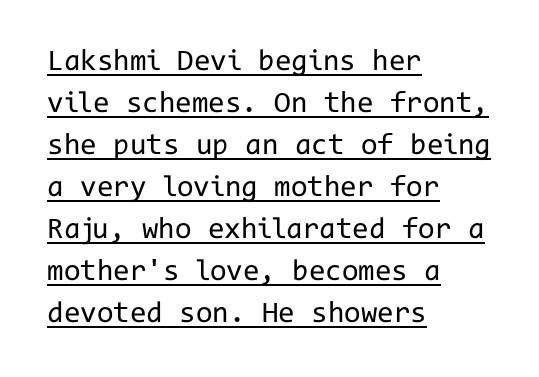
{"serif": "no", "italic": "no", "bold": "no", "weight": "regular", "width": "normal", "stroke_contrast": "low", "x_height": "medium", "monospaced": "yes", "underline": "yes", "align": "left", "line_spacing": "normal", "line_spacing_ratio": 1.4, "letter_spacing": "normal", "letter_spacing_em": 0.0, "glyph_px": 30}
